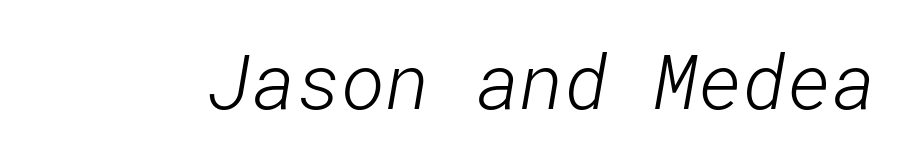
A bare baseline throughout the passage. The typesetting does not lean heavy: it is not bold. The designer went with a sans here, leaving each stem footless. Characters follow at the spacing the type designer built in.
